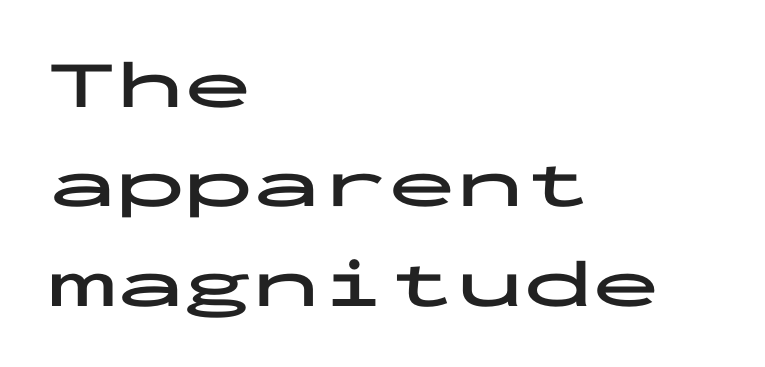
The image shows 68 px bold, wide sans-serif type, upright, monospaced; set left-aligned, normal line spacing (1.46x), normal letter spacing, not underlined; low stroke contrast and a medium x-height.
